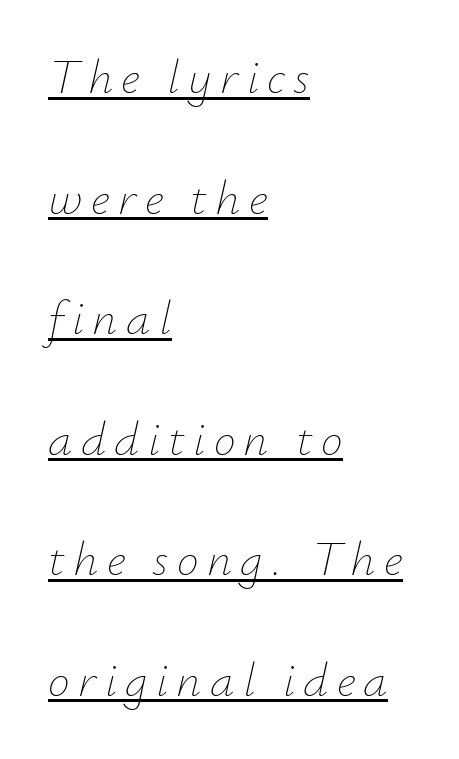
The image shows 49 px thin type, italic (leaning right); set left-aligned, loose line spacing (2.46x), underlined; low stroke contrast and a small x-height.
